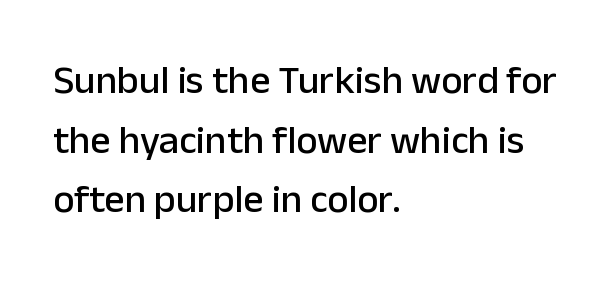
Q: Is the text italic (slanted)? A: No, it is upright.
Q: Is the typeface a serif or a sans-serif typeface? A: Sans-serif.
Q: Is the text underlined? A: No.
Q: How is the paragraph aligned? A: Left-aligned.
Q: Is the spacing between letters normal or unusually wide? A: Normal.
Q: Is the spacing between lines tight, normal or loose? A: Normal.
Q: Width (condensed, normal, or wide)? A: Normal.
Q: Stroke contrast? A: Low.
Q: x-height? A: Medium.
Q: Monospaced? A: No.
